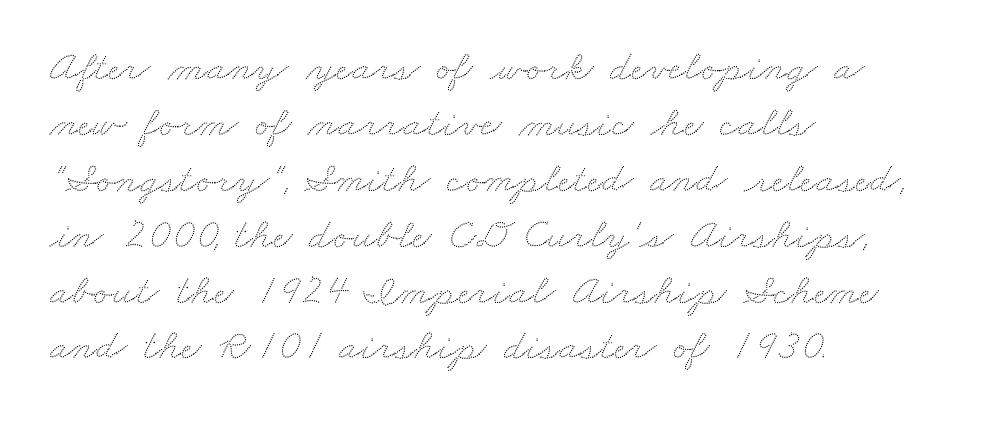
The image shows 43 px wide type; set left-aligned, normal line spacing (1.3x), normal letter spacing, not underlined; low stroke contrast and a small x-height.
